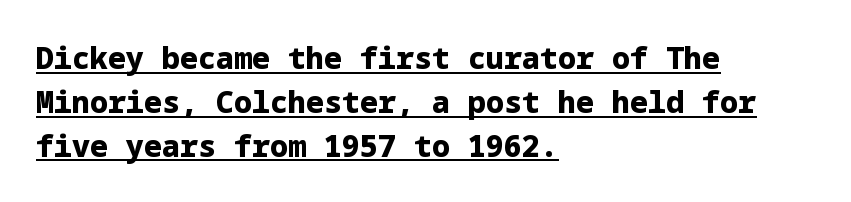
Inter-character spacing is left at the font's built-in metrics. Notice how a bar underscores the lettering throughout. Typesetter's note: full bold, strokes at maximum text heaviness. The font family rendered here belongs to the sans-serif group.
